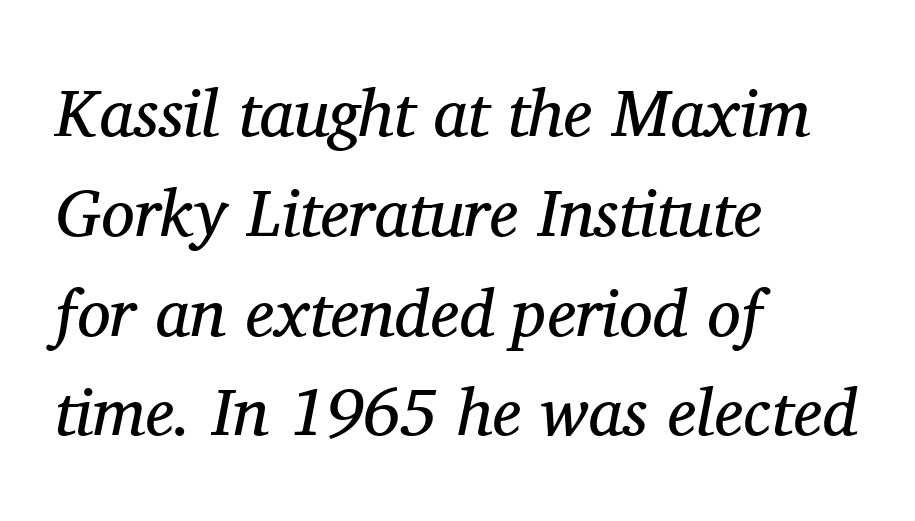
The image shows 67 px regular-weight serif type, italic (leaning right); set left-aligned, normal line spacing (1.49x), normal letter spacing, not underlined; medium stroke contrast and a medium x-height.
